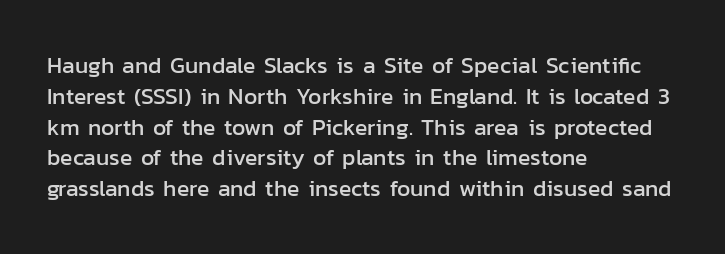
The glyphs are unaccompanied by any horizontal stroke below them. Quick note: not italic, upright. Each word holds together tightly as a unit, with standard inter-letter gaps. The paragraph shown leans on its left margin. Does the leading feel generous? No, just average.
